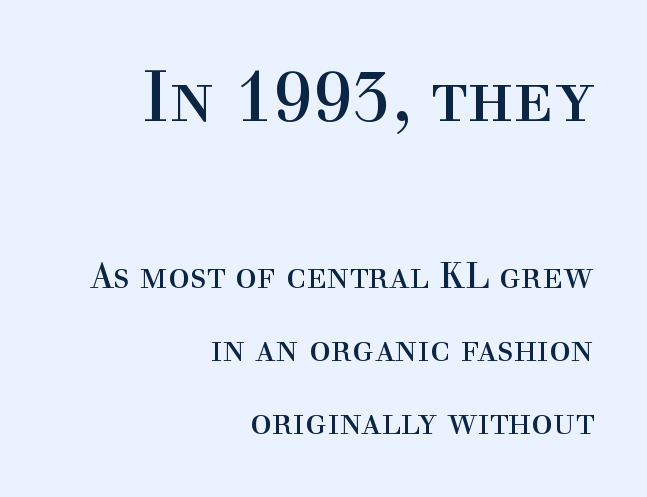
{"serif": "yes", "italic": "no", "bold": "no", "weight": "regular", "width": "normal", "x_height": "medium", "monospaced": "no", "underline": "no", "align": "right", "line_spacing": "loose", "line_spacing_ratio": 2.02, "letter_spacing": "normal", "letter_spacing_em": 0.0, "larger_block": "first", "size_ratio": 1.97, "glyph_px": 71}
